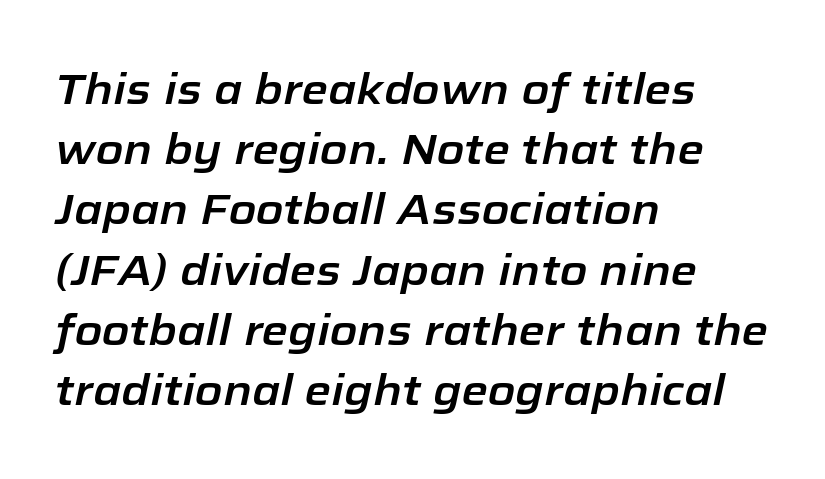
The image shows 43 px text type, italic (leaning right); set left-aligned, normal line spacing (1.4x), normal letter spacing, not underlined; low stroke contrast and a medium x-height.
